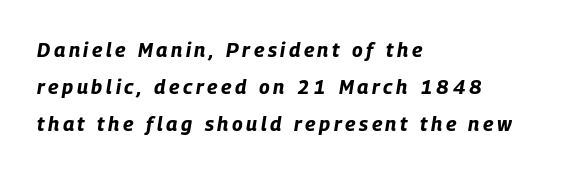
{"italic": "yes", "lean": "right", "slant_degrees": 9, "bold": "yes", "underline": "no", "align": "left", "line_spacing_ratio": 1.85, "glyph_px": 20}
